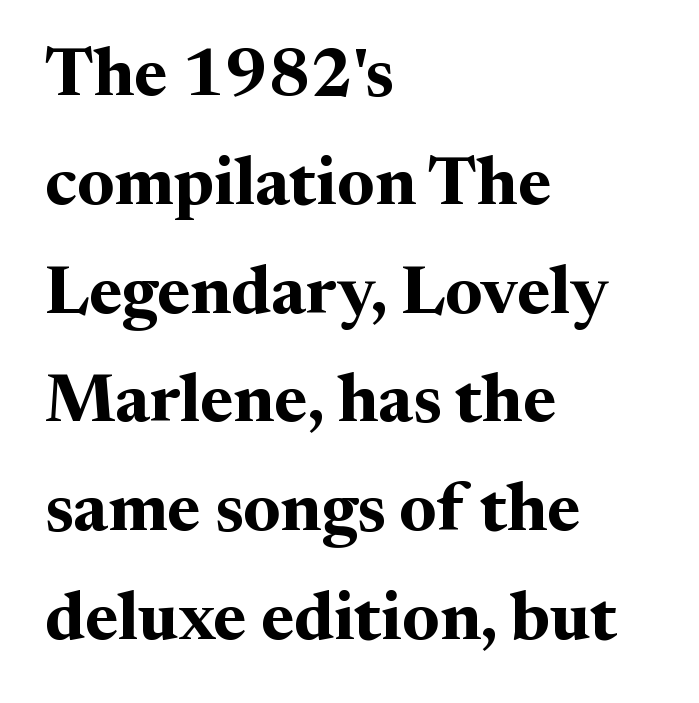
{"serif": "yes", "italic": "no", "bold": "yes", "weight": "bold", "width": "normal", "stroke_contrast": "medium", "x_height": "medium", "monospaced": "no", "underline": "no", "align": "left", "line_spacing": "normal", "line_spacing_ratio": 1.6, "letter_spacing": "normal", "letter_spacing_em": 0.0, "glyph_px": 68}
